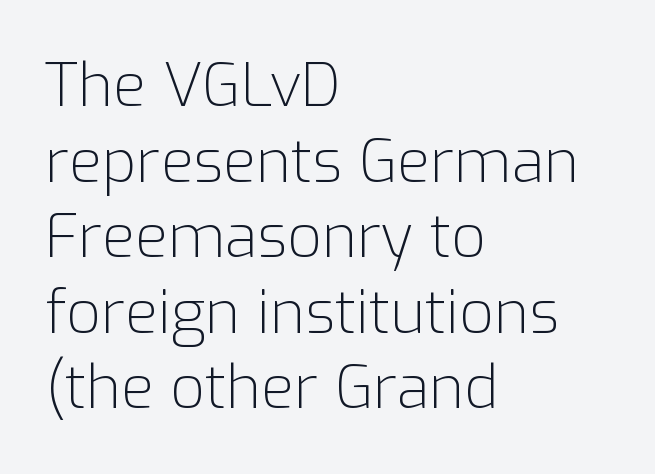
Visually the block forms a straight wall on the left and a jagged coastline on the right. The typesetting does not lean heavy: it is not bold. The horizontal fit of the characters is conventional and even. It's the straight-up-and-down kind of type.
